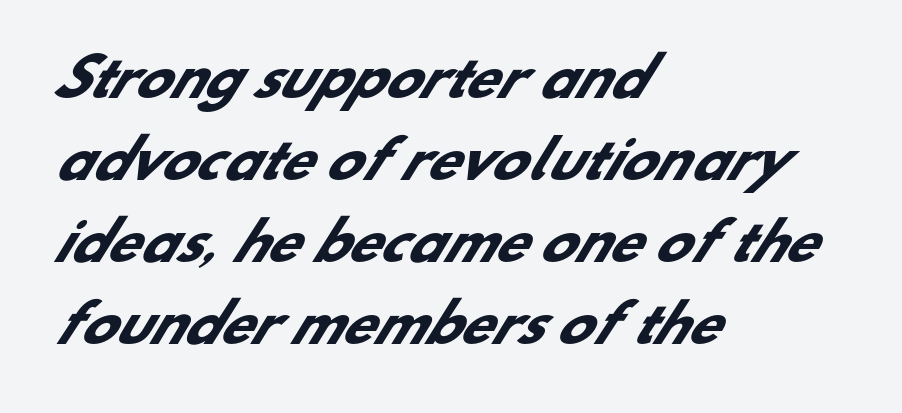
The image shows 52 px heavy sans-serif type; set left-aligned, normal line spacing (1.58x), normal letter spacing, not underlined; low stroke contrast and a small x-height.
